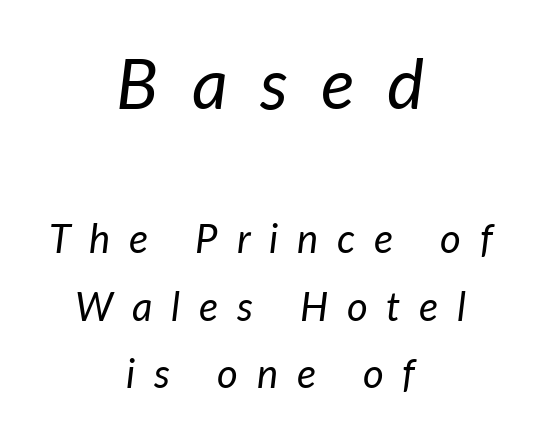
Descenders hang freely into open space. The letterforms sit at book weight or below. Is the block centered? Yes — each line is placed symmetrically about the middle. Is this a fixed-width face? No — the glyphs have proportional, varying widths. Would a proofreader flag this as italicized? Yes.
